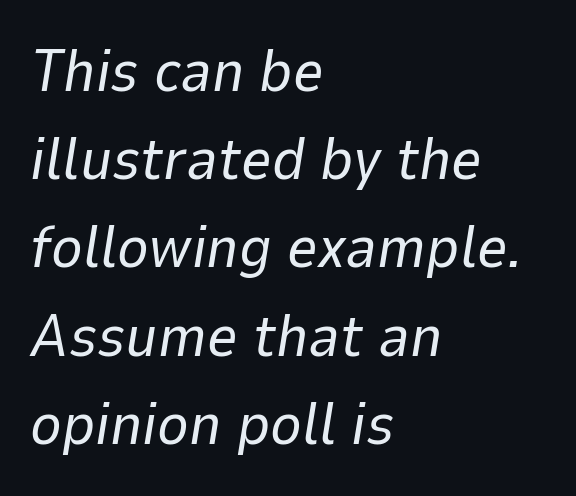
The letters are slanted; this is an italic face. Each word holds together tightly as a unit, with standard inter-letter gaps. Is the type heavy? It reads as light-to-regular instead. Interline gaps are of average width in this sample. Note the varied advance widths — an 'i' is clearly narrower than an 'm'.
